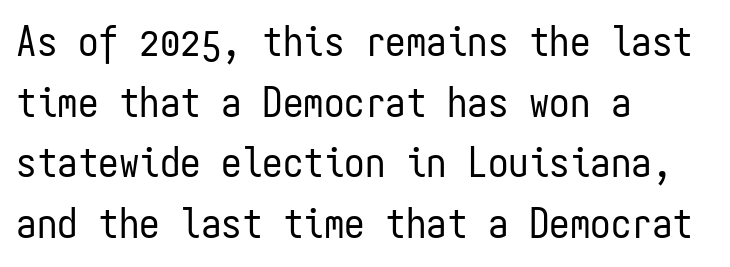
The image shows 41 px regular-weight, condensed sans-serif type, upright, monospaced; set left-aligned, normal line spacing (1.48x), normal letter spacing, not underlined; low stroke contrast and a medium x-height.
